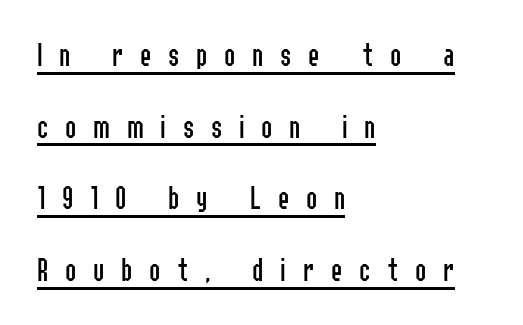
The image shows 34 px regular-weight, condensed sans-serif type, upright; set left-aligned, loose line spacing (2.11x), unusually wide letter spacing (+0.49 em), underlined; low stroke contrast and a medium x-height.
